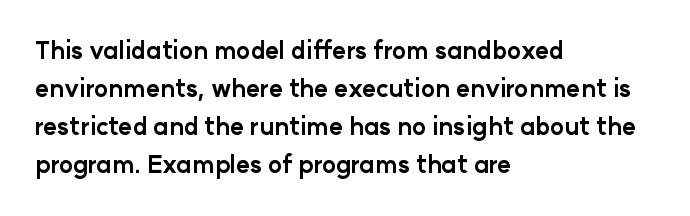
Q: Is the text bold? A: Yes.
Q: Is the text italic (slanted)? A: No, it is upright.
Q: Is the text underlined? A: No.
Q: How is the paragraph aligned? A: Left-aligned.
Q: Is the spacing between letters normal or unusually wide? A: Normal.
Q: Is the spacing between lines tight, normal or loose? A: Normal.
